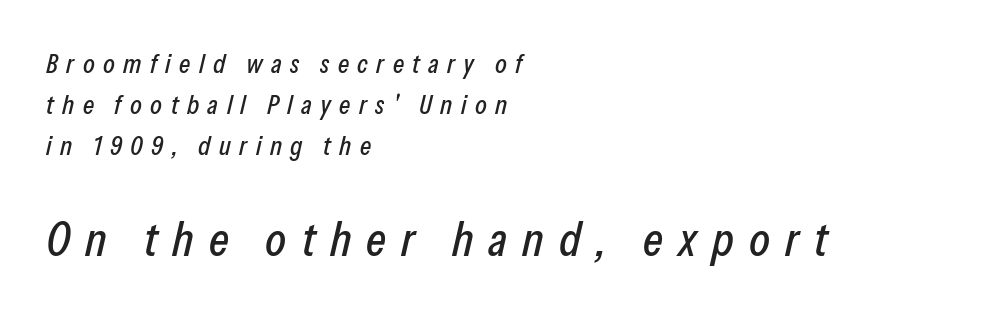
The image shows 48 px condensed type, italic (leaning right); set left-aligned, normal line spacing (1.52x), unusually wide letter spacing (+0.31 em), not underlined; the second (bottom) block is 1.78x larger; low stroke contrast and a medium x-height.
